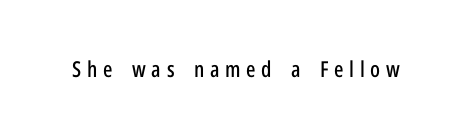
Q: Is the text italic (slanted)? A: No, it is upright.
Q: Is the text underlined? A: No.
Q: Is the spacing between letters normal or unusually wide? A: Unusually wide.
